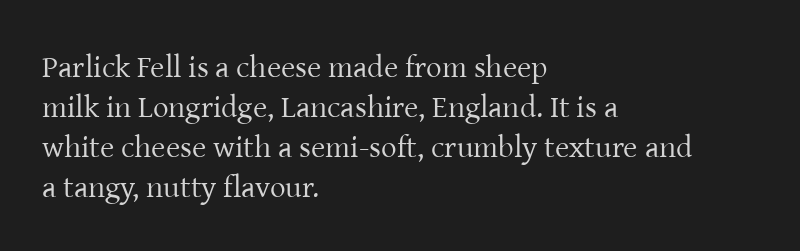
Just letters on the line, the space beneath them empty. Ink coverage per letter is moderate at most. Typeset ragged right — the left edge is the straight one. The rendering uses a moderate line-height, typical for paragraphs. The passage shown is typed in a proportional face where columns would drift. Standard letterfit; no display-style spreading of the glyphs.
